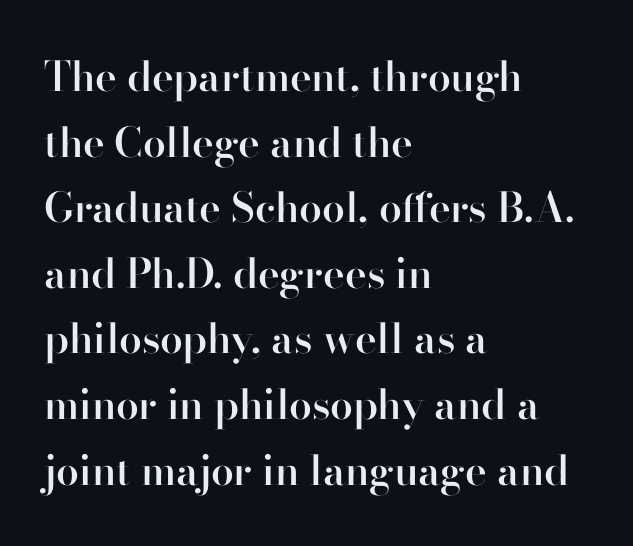
Q: Is the text bold? A: Semi-bold.
Q: Is the text italic (slanted)? A: No, it is upright.
Q: Is the typeface a serif or a sans-serif typeface? A: Serif.
Q: Is the text underlined? A: No.
Q: How is the paragraph aligned? A: Left-aligned.
Q: Is the spacing between letters normal or unusually wide? A: Normal.
Q: Is the spacing between lines tight, normal or loose? A: Normal.
Q: Width (condensed, normal, or wide)? A: Normal.
Q: Stroke contrast? A: High.
Q: x-height? A: Small.
Q: Monospaced? A: No.
